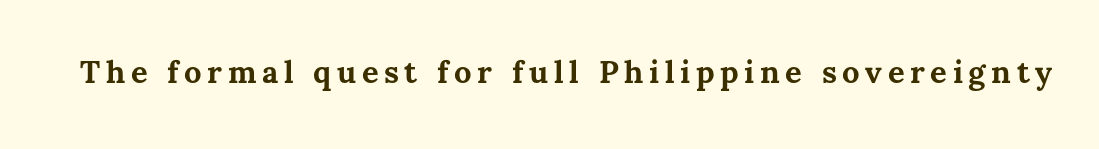
The image shows 31 px bold type, upright; set not underlined; medium stroke contrast and a medium x-height.
